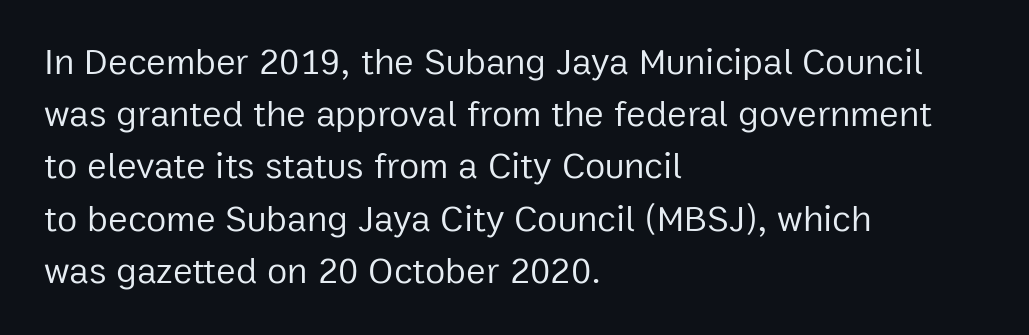
{"serif": "no", "italic": "no", "bold": "no", "weight": "regular", "width": "normal", "stroke_contrast": "low", "x_height": "medium", "monospaced": "no", "underline": "no", "align": "left", "line_spacing": "normal", "line_spacing_ratio": 1.41, "letter_spacing": "normal", "letter_spacing_em": 0.0, "glyph_px": 37}
